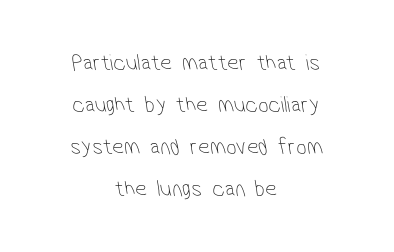
The font is comparable to plain body text, perhaps lighter. The whitespace from short lines is split evenly between both sides. The area under the type is left untouched. The line texture is even and compact thanks to regular tracking.
